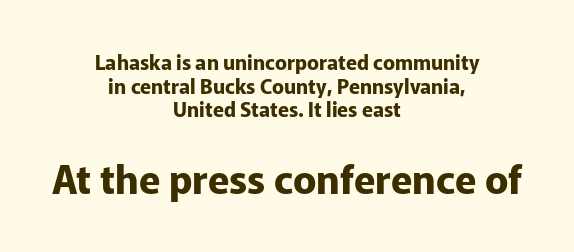
Casual observation: everything's sitting right in the middle. Notice how thick the strokes are: this is what a full bold looks like. Glance below the letters and you will spot only blank space. Top chunk: small. Bottom chunk: large. The letters advance in unequal steps, a hallmark of proportional type. In terms of posture, this sample is upright.
